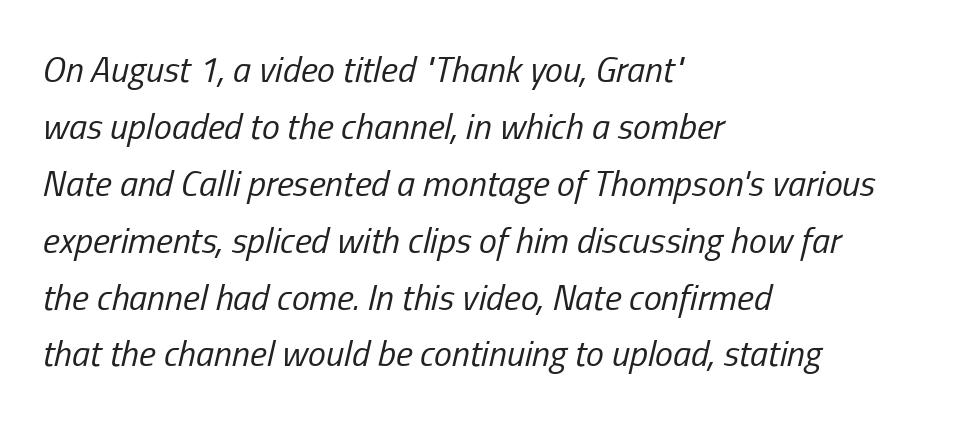
This reads as an unemphasized weight, regular at the heaviest. If you drew a ruler down the left edge, every line would touch it. The zone under the glyphs is completely vacant. Does extra space separate the letters? No, they use regular spacing. The letters advance in unequal steps, a hallmark of proportional type.
